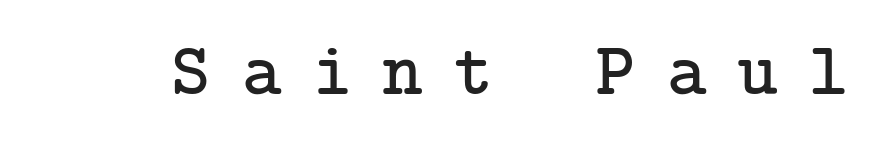
A typesetter would label this face a serif. This sample uses expanded letter spacing, leaving extra air between glyphs. Only glyphs here, with clear space below each row. The lettering holds an erect, upright posture throughout.
